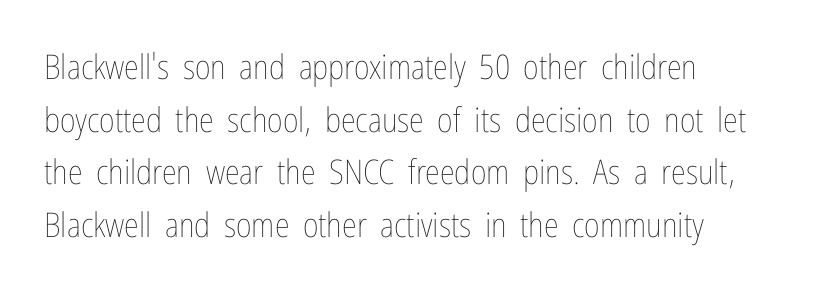
Does the leading feel generous? No, just average. Which margin do the lines hug? The left one — the right edge is uneven. The font is comparable to plain body text, perhaps lighter. Think of a printed novel: that variable character pitch is what you see here. The rendering keeps characters at their native spacing.
